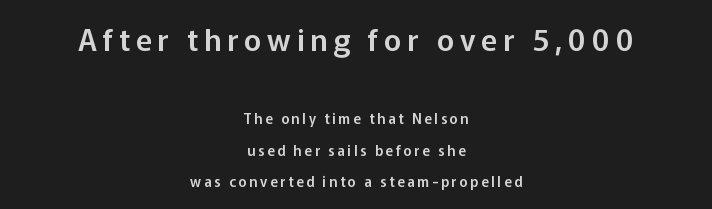
{"serif": "no", "italic": "no", "width": "normal", "stroke_contrast": "low", "x_height": "medium", "monospaced": "no", "underline": "no", "align": "center", "line_spacing": "loose", "line_spacing_ratio": 2.25, "larger_block": "first", "size_ratio": 2.14, "glyph_px": 30}
